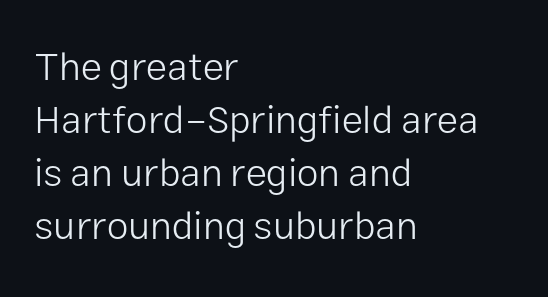
The image shows 39 px light sans-serif type, upright; set left-aligned, normal line spacing (1.36x), normal letter spacing, not underlined; low stroke contrast and a medium x-height.
